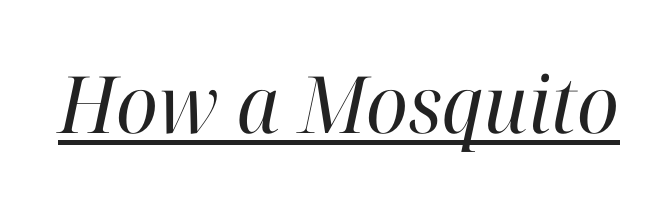
The image shows 79 px regular-weight serif type, italic (leaning right); set normal letter spacing, underlined; high stroke contrast and a medium x-height.
